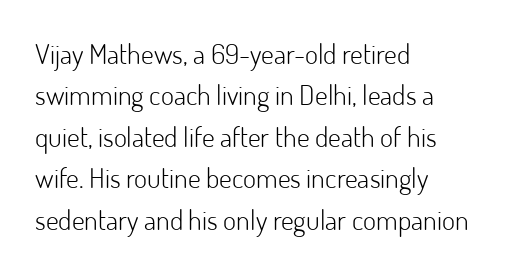
The image shows 28 px light sans-serif type, upright; set left-aligned, normal line spacing (1.48x), normal letter spacing, not underlined; low stroke contrast and a small x-height.
